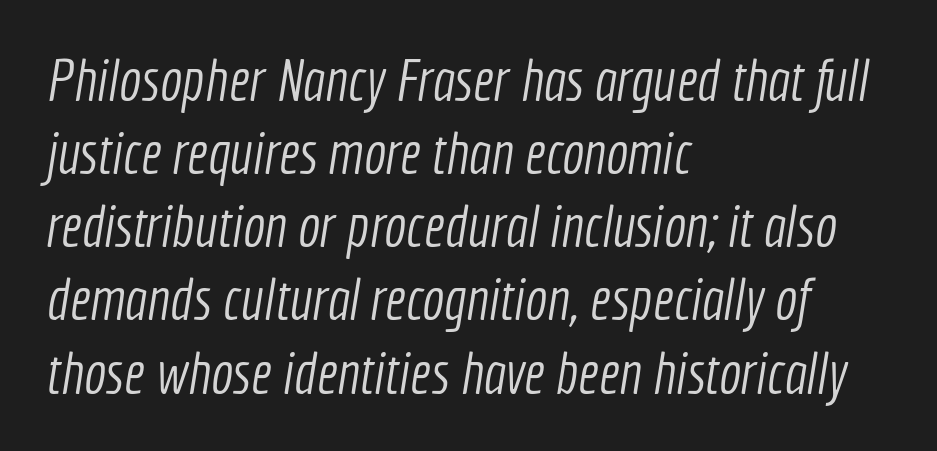
The image shows 59 px light, condensed sans-serif type; set left-aligned, line spacing 1.24x, normal letter spacing, not underlined; a medium x-height.
